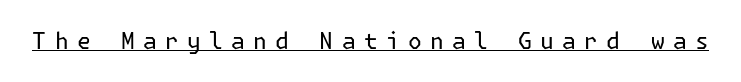
Style check: upright. The weight tops out at a normal text grade. The letterforms stand isolated, each surrounded by extra space. The specimen includes a rule beneath the text block's lines.
